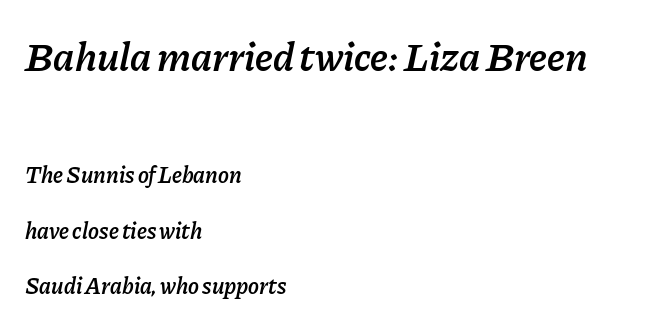
{"italic": "yes", "lean": "right", "slant_degrees": 11, "bold": "semi", "weight": "semibold", "width": "normal", "stroke_contrast": "low", "x_height": "medium", "monospaced": "no", "underline": "no", "align": "left", "line_spacing": "loose", "line_spacing_ratio": 2.42, "letter_spacing": "normal", "letter_spacing_em": 0.0, "larger_block": "first", "size_ratio": 1.78, "glyph_px": 41}
